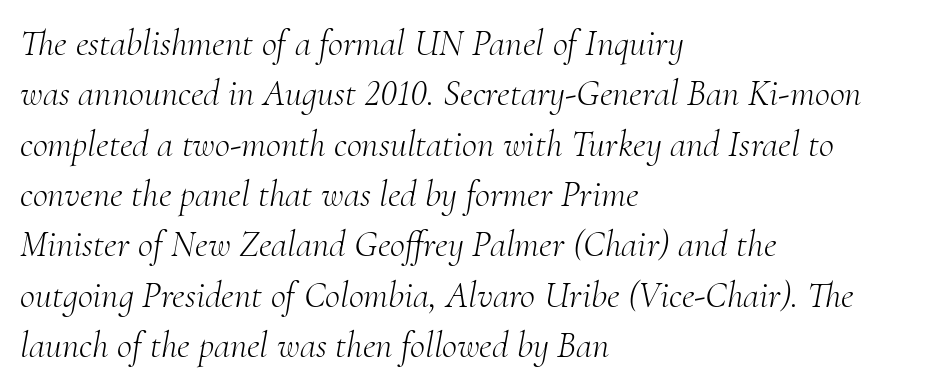
Q: Is the text bold? A: No.
Q: Is the text italic (slanted)? A: Yes, it leans right by about 10 degrees.
Q: Is the typeface a serif or a sans-serif typeface? A: Serif.
Q: Is the text underlined? A: No.
Q: How is the paragraph aligned? A: Left-aligned.
Q: Is the spacing between letters normal or unusually wide? A: Normal.
Q: Is the spacing between lines tight, normal or loose? A: Normal.
Q: Width (condensed, normal, or wide)? A: Normal.
Q: Stroke contrast? A: Medium.
Q: x-height? A: Small.
Q: Monospaced? A: No.
